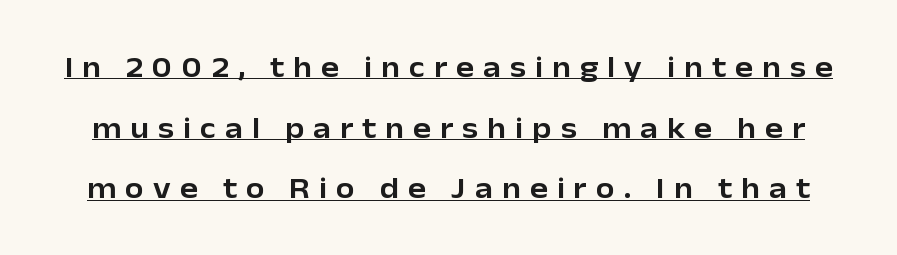
The image shows 30 px sans-serif type, upright; set loose line spacing (2.02x), unusually wide letter spacing (+0.3 em), underlined; low stroke contrast and a medium x-height.
